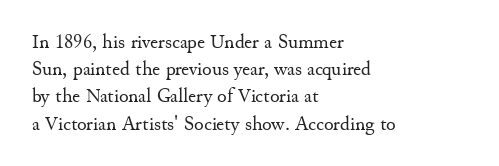
The image shows 20 px text type, upright; set left-aligned, normal line spacing (1.36x), normal letter spacing, not underlined.
